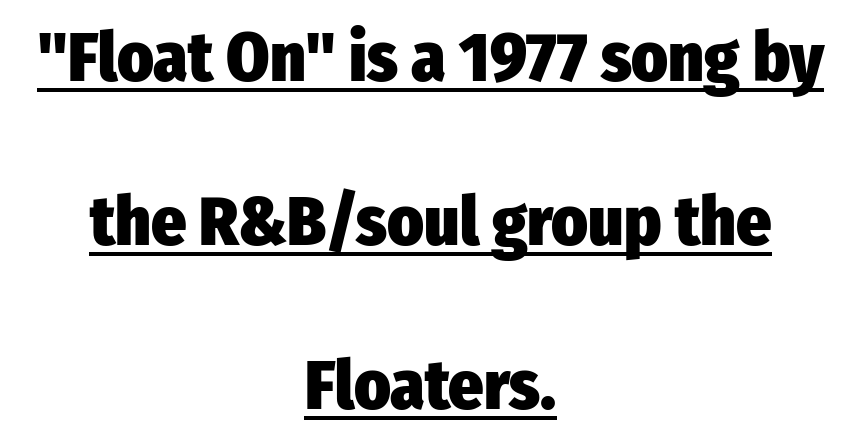
Tall strokes in this sample are plumb rather than angled. The glyphs are accompanied by a horizontal stroke just below them. The characters look thick and weighty, a clear bold. These lines stack symmetrically, like a column narrowing and widening about its center.
